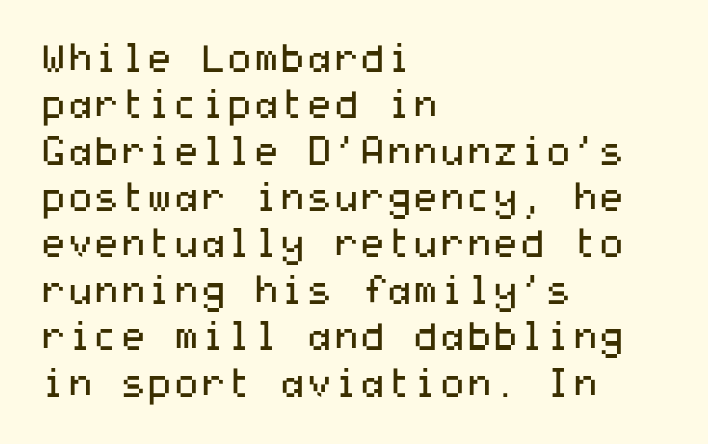
Q: Is the text bold? A: No.
Q: Is the text italic (slanted)? A: No, it is upright.
Q: Is the typeface a serif or a sans-serif typeface? A: Sans-serif.
Q: Is the text underlined? A: No.
Q: How is the paragraph aligned? A: Left-aligned.
Q: Is the spacing between letters normal or unusually wide? A: Normal.
Q: Width (condensed, normal, or wide)? A: Wide.
Q: Stroke contrast? A: Medium.
Q: x-height? A: Medium.
